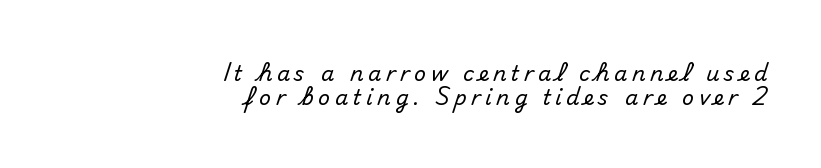
Visually the block forms a straight wall on the right and a jagged coastline on the left. Clear beneath every line of the passage. The gaps between neighbouring characters are conspicuously large.
